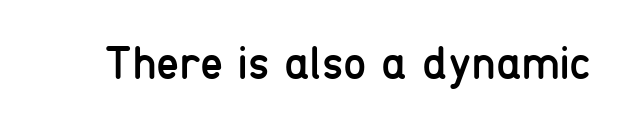
Q: Is the text bold? A: No.
Q: Is the text italic (slanted)? A: No, it is upright.
Q: Is the typeface a serif or a sans-serif typeface? A: Sans-serif.
Q: Is the text underlined? A: No.
Q: Is the spacing between letters normal or unusually wide? A: Normal.
Q: Width (condensed, normal, or wide)? A: Condensed.
Q: Stroke contrast? A: Low.
Q: x-height? A: Medium.
Q: Monospaced? A: No.
